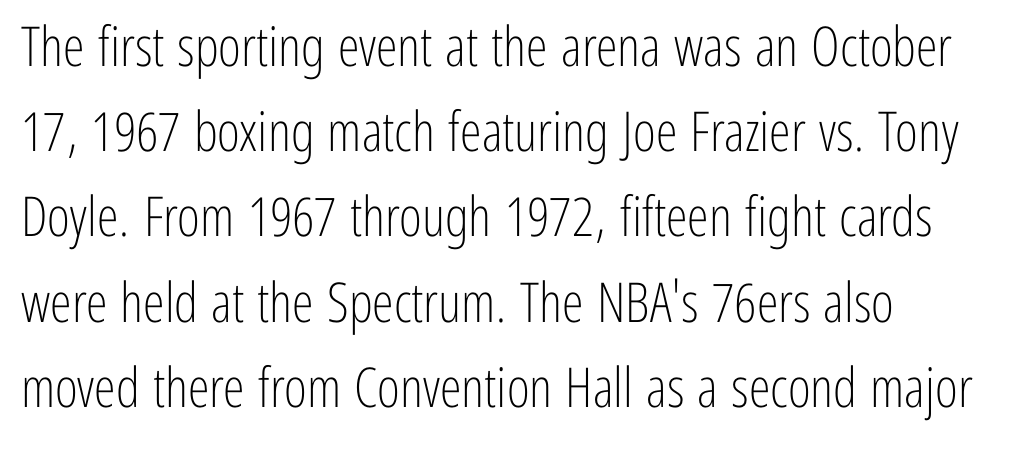
{"serif": "no", "italic": "no", "bold": "no", "weight": "light", "width": "condensed", "stroke_contrast": "low", "x_height": "medium", "monospaced": "no", "underline": "no", "align": "left", "line_spacing": "normal", "line_spacing_ratio": 1.55, "letter_spacing": "normal", "letter_spacing_em": 0.0, "glyph_px": 55}
